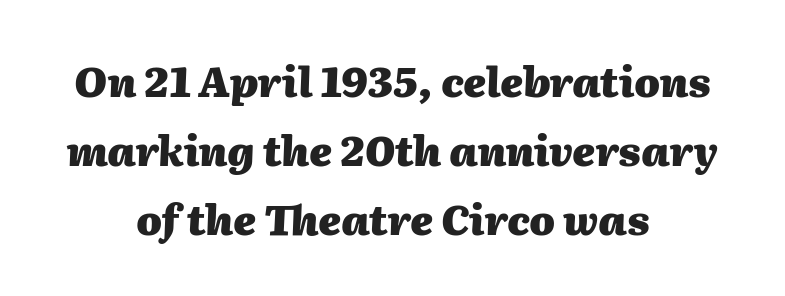
I'd describe the lettering as bold — thick and assertive. Check the space under the baseline: it is left empty. Interline gaps are of average width in this sample. If you folded the block vertically in half, each line would mirror itself in length.
